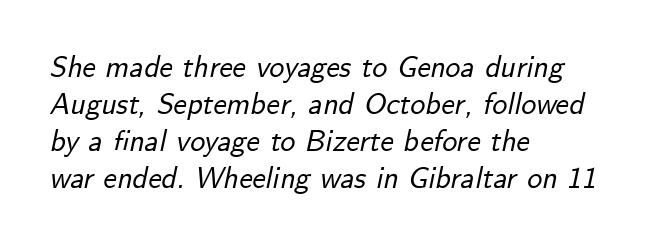
Unmarked baselines from the first word to the last. Note the varied advance widths — an 'i' is clearly narrower than an 'm'. The specimen reads as italic at a glance. You could call the tracking neutral — neither tight nor loose.
